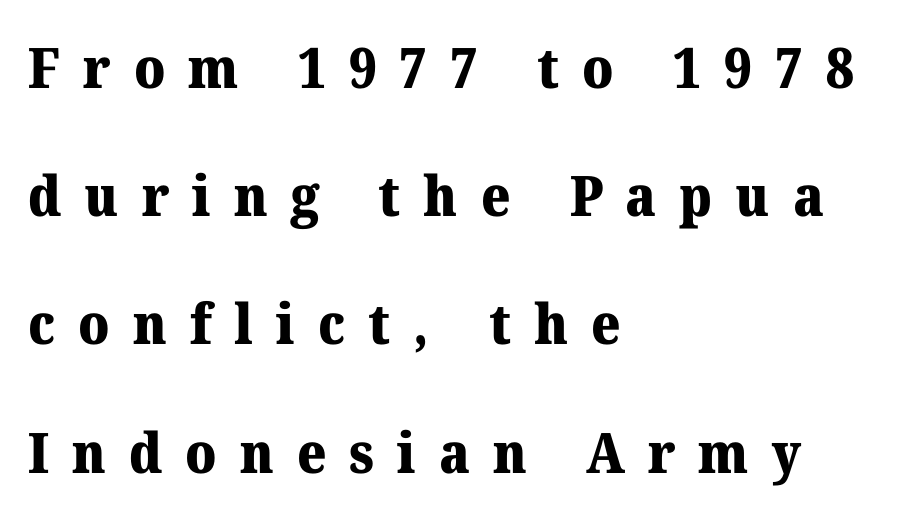
{"serif": "yes", "italic": "no", "bold": "yes", "weight": "heavy", "width": "normal", "stroke_contrast": "medium", "x_height": "medium", "monospaced": "no", "underline": "no", "align": "left", "line_spacing": "loose", "line_spacing_ratio": 2.29, "letter_spacing": "wide", "letter_spacing_em": 0.41, "glyph_px": 56}
